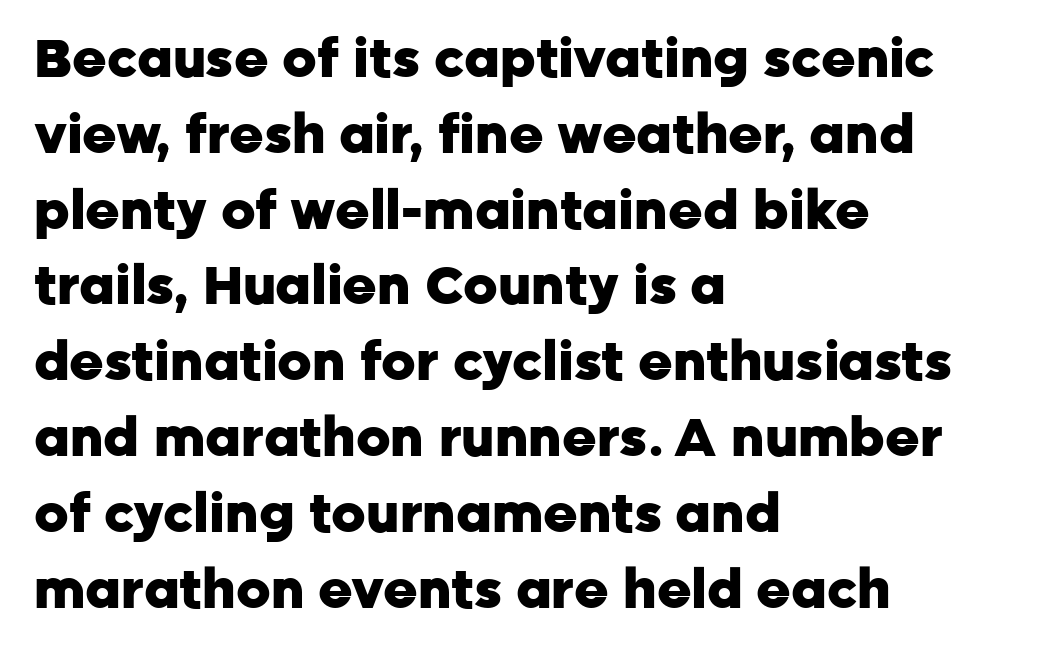
Q: Is the text bold? A: Yes.
Q: Is the text italic (slanted)? A: No, it is upright.
Q: Is the typeface a serif or a sans-serif typeface? A: Sans-serif.
Q: Is the text underlined? A: No.
Q: How is the paragraph aligned? A: Left-aligned.
Q: Is the spacing between letters normal or unusually wide? A: Normal.
Q: Is the spacing between lines tight, normal or loose? A: Normal.
Q: Width (condensed, normal, or wide)? A: Normal.
Q: Stroke contrast? A: Low.
Q: x-height? A: Medium.
Q: Monospaced? A: No.
